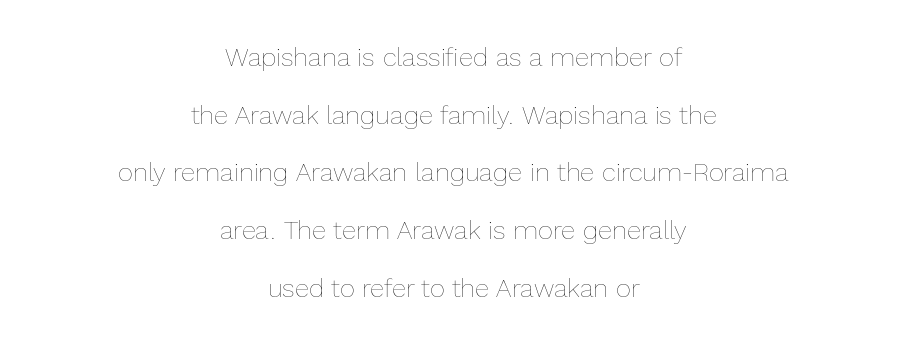
{"italic": "no", "bold": "no", "underline": "no", "align": "center", "line_spacing": "loose", "line_spacing_ratio": 2.22, "letter_spacing": "normal", "letter_spacing_em": 0.0, "glyph_px": 26}
